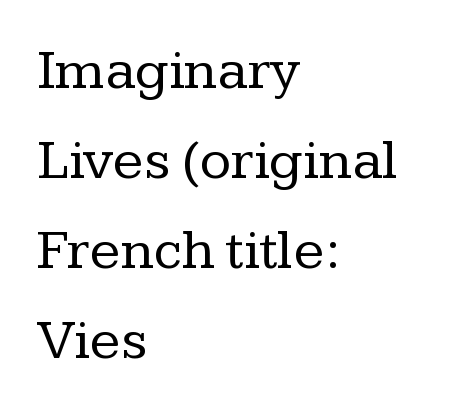
The image shows 57 px regular-weight serif type, upright; set left-aligned, normal line spacing (1.58x), normal letter spacing, not underlined; low stroke contrast and a medium x-height.
